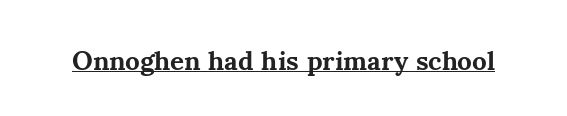
Q: Is the text bold? A: Yes.
Q: Is the text italic (slanted)? A: No, it is upright.
Q: Is the text underlined? A: Yes.
Q: Is the spacing between letters normal or unusually wide? A: Normal.
